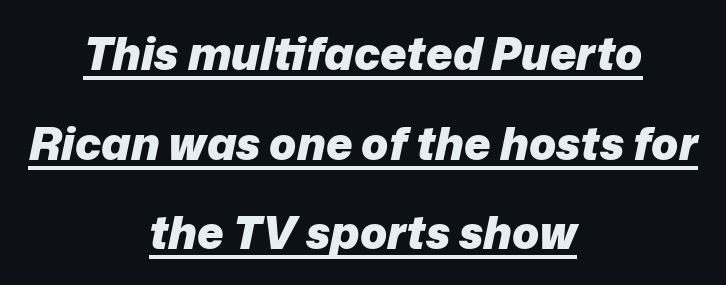
{"italic": "yes", "lean": "right", "slant_degrees": 12, "bold": "yes", "weight": "heavy", "width": "normal", "stroke_contrast": "low", "x_height": "medium", "monospaced": "no", "underline": "yes", "align": "center", "line_spacing": "loose", "line_spacing_ratio": 1.99, "letter_spacing": "normal", "letter_spacing_em": 0.0, "glyph_px": 45}
